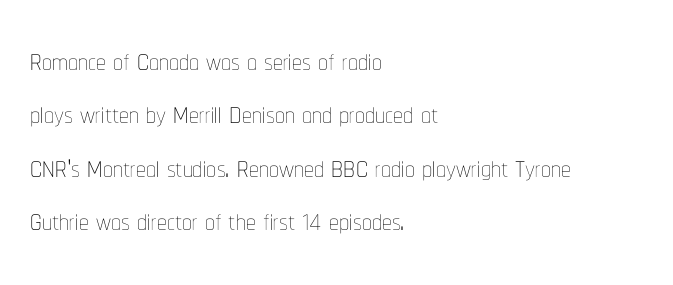
The image shows 39 px thin, condensed type, upright; set left-aligned, normal line spacing (1.37x), normal letter spacing, not underlined; low stroke contrast and a medium x-height.
